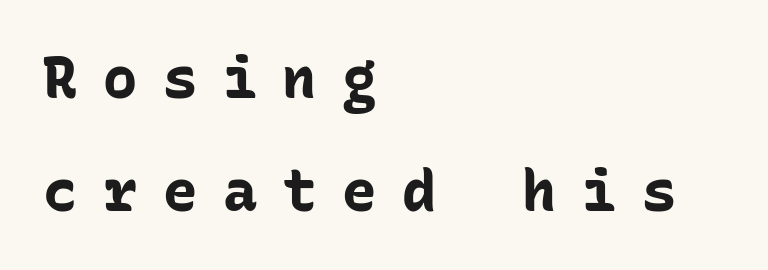
Q: Is the text bold? A: Yes.
Q: Is the text italic (slanted)? A: No, it is upright.
Q: Is the typeface a serif or a sans-serif typeface? A: Sans-serif.
Q: Is the text underlined? A: No.
Q: How is the paragraph aligned? A: Left-aligned.
Q: Is the spacing between letters normal or unusually wide? A: Unusually wide.
Q: Is the spacing between lines tight, normal or loose? A: Loose.
Q: Width (condensed, normal, or wide)? A: Normal.
Q: Stroke contrast? A: Low.
Q: x-height? A: Medium.
Q: Monospaced? A: Yes.
